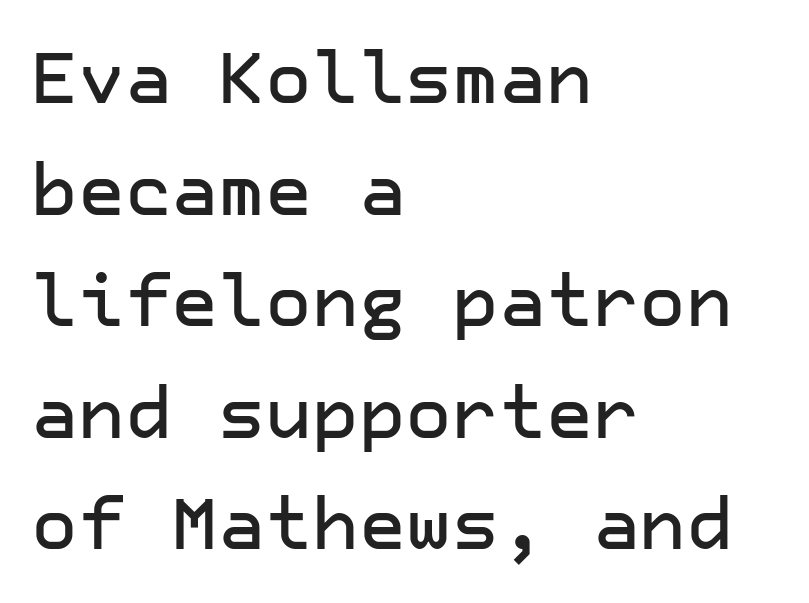
The image shows 72 px sans-serif type, upright; set left-aligned, normal line spacing (1.55x), normal letter spacing, not underlined; low stroke contrast and a medium x-height.
